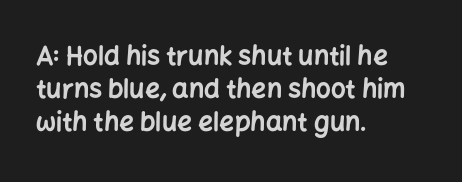
Q: Is the text bold? A: Yes.
Q: Is the text italic (slanted)? A: No, it is upright.
Q: Is the text underlined? A: No.
Q: How is the paragraph aligned? A: Left-aligned.
Q: Is the spacing between letters normal or unusually wide? A: Normal.
Q: Is the spacing between lines tight, normal or loose? A: Normal.
